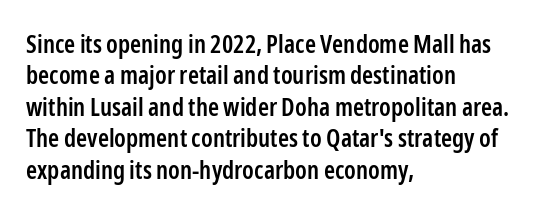
Has an underline been added? It has not. Nobody touched the tracking dial on this one. The rendering uses a semibold face; strokes are thickened but not to full bold. Style check: upright. Normally led — the rows are evenly, conventionally spaced.
